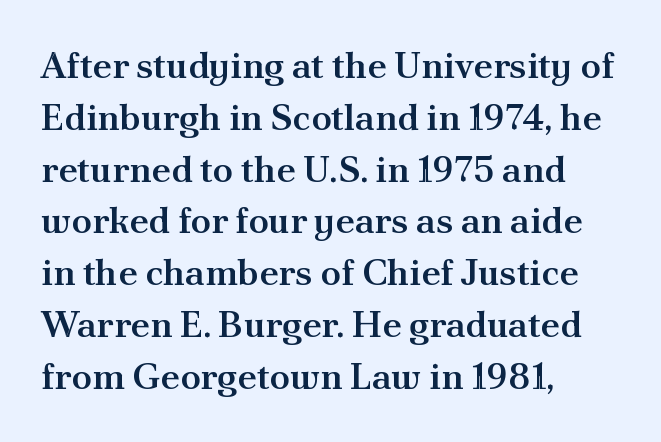
{"serif": "yes", "italic": "no", "bold": "semi", "weight": "semibold", "width": "normal", "stroke_contrast": "medium", "x_height": "small", "monospaced": "no", "underline": "no", "align": "left", "line_spacing": "normal", "line_spacing_ratio": 1.4, "letter_spacing": "normal", "letter_spacing_em": 0.0, "glyph_px": 37}
